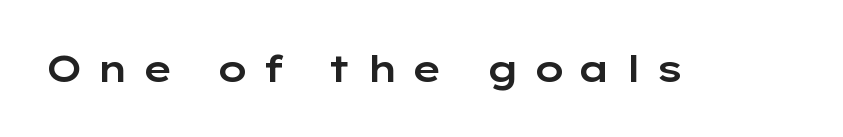
The image shows 37 px wide sans-serif type, upright; set unusually wide letter spacing (+0.35 em), not underlined; low stroke contrast and a medium x-height.
